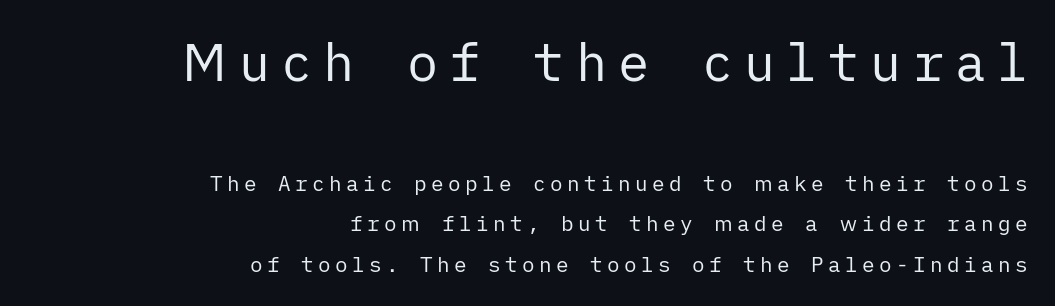
The image shows 52 px regular-weight sans-serif type, upright; set right-aligned, loose line spacing (1.93x), unusually wide letter spacing (+0.21 em), not underlined; the first (top) block is 2.48x larger; low stroke contrast and a medium x-height.
